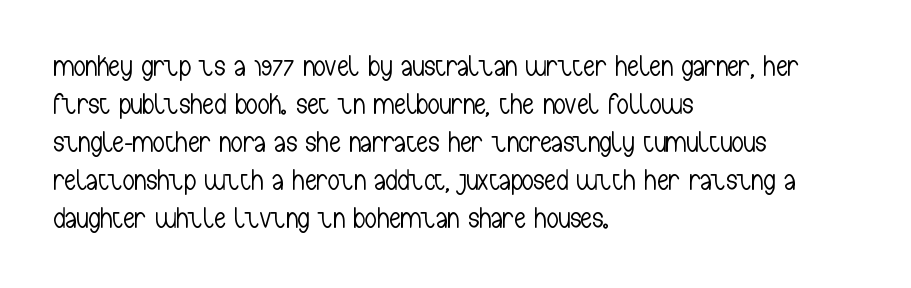
Q: Is the text bold? A: No.
Q: Is the text italic (slanted)? A: No, it is upright.
Q: Is the typeface a serif or a sans-serif typeface? A: Sans-serif.
Q: Is the text underlined? A: No.
Q: How is the paragraph aligned? A: Left-aligned.
Q: Is the spacing between letters normal or unusually wide? A: Normal.
Q: Is the spacing between lines tight, normal or loose? A: Normal.
Q: Width (condensed, normal, or wide)? A: Condensed.
Q: Stroke contrast? A: Low.
Q: x-height? A: Medium.
Q: Monospaced? A: No.
